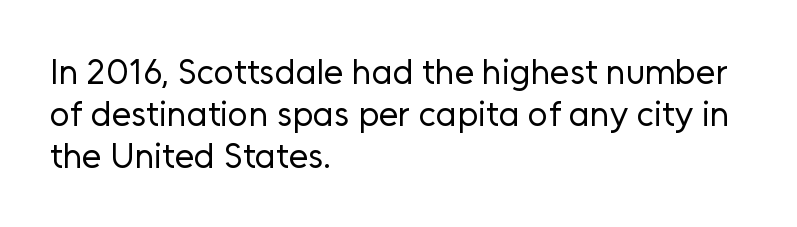
Q: Is the text bold? A: No.
Q: Is the text italic (slanted)? A: No, it is upright.
Q: Is the typeface a serif or a sans-serif typeface? A: Sans-serif.
Q: Is the text underlined? A: No.
Q: How is the paragraph aligned? A: Left-aligned.
Q: Is the spacing between letters normal or unusually wide? A: Normal.
Q: Width (condensed, normal, or wide)? A: Normal.
Q: Stroke contrast? A: Low.
Q: x-height? A: Medium.
Q: Monospaced? A: No.
